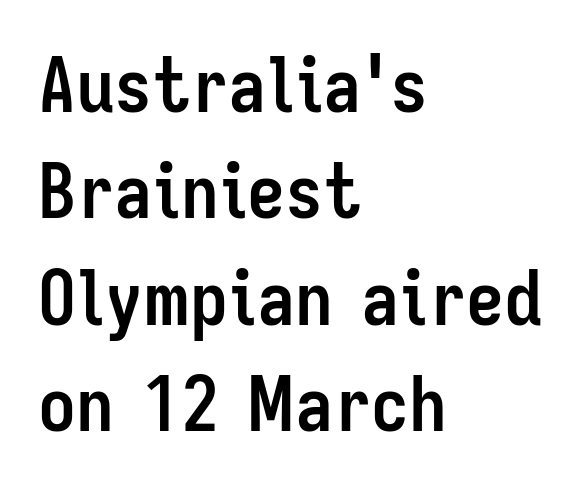
Q: Is the text bold? A: Yes.
Q: Is the text italic (slanted)? A: No, it is upright.
Q: Is the typeface a serif or a sans-serif typeface? A: Sans-serif.
Q: Is the text underlined? A: No.
Q: How is the paragraph aligned? A: Left-aligned.
Q: Is the spacing between letters normal or unusually wide? A: Normal.
Q: Is the spacing between lines tight, normal or loose? A: Normal.
Q: Width (condensed, normal, or wide)? A: Condensed.
Q: Stroke contrast? A: Low.
Q: x-height? A: Medium.
Q: Monospaced? A: No.
